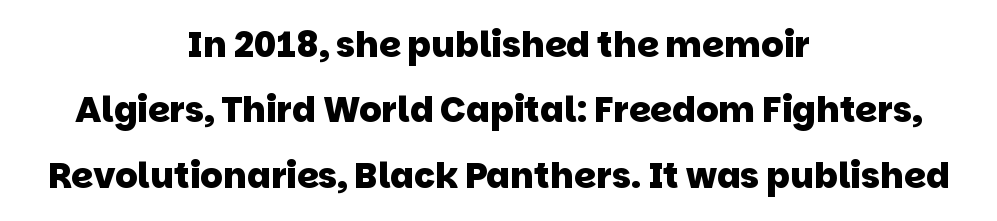
{"serif": "no", "bold": "yes", "weight": "heavy", "width": "normal", "stroke_contrast": "low", "x_height": "large", "monospaced": "no", "underline": "no", "align": "center", "line_spacing_ratio": 1.87, "letter_spacing": "normal", "letter_spacing_em": 0.0, "glyph_px": 35}
